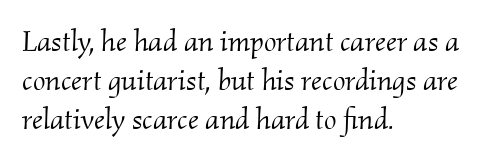
The horizontal fit of the characters is conventional and even. The line-height multiplier appears to be the usual default. Each letter keeps its own natural width here, so spacing adapts to shape. There's an unmistakable incline to the writing here. Ink coverage per letter is moderate at most.
